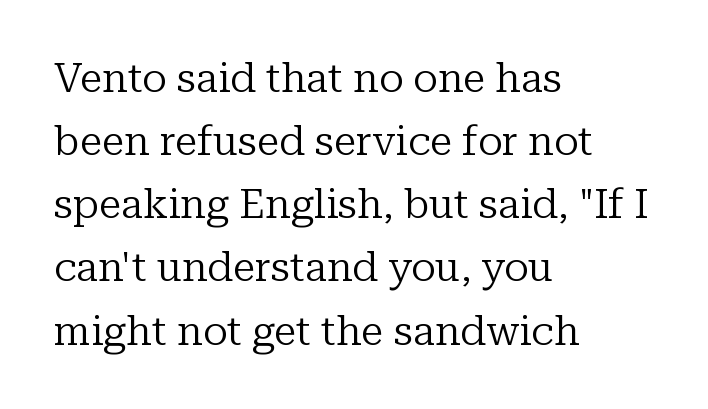
The image shows 41 px regular-weight serif type, upright; set left-aligned, normal line spacing (1.54x), normal letter spacing, not underlined; low stroke contrast and a medium x-height.
